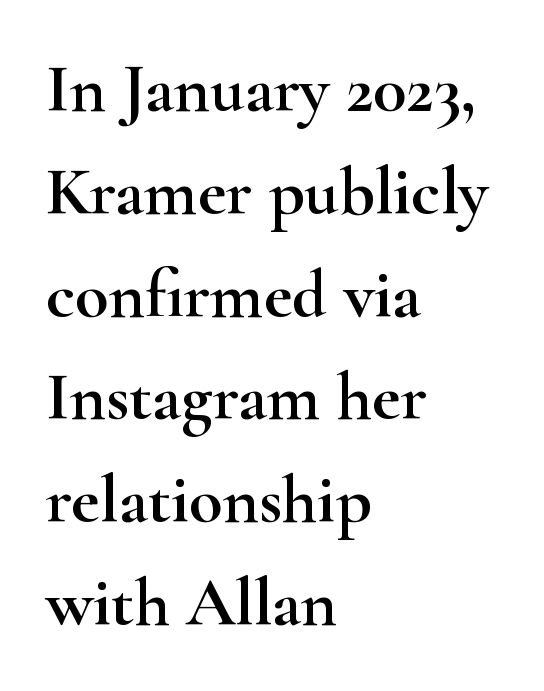
Quick note: not italic, upright. Every row of glyphs begins at an identical x-position on the left. The letterforms sit shoulder to shoulder at normal distance. Regarding serifs, this sample has them.
